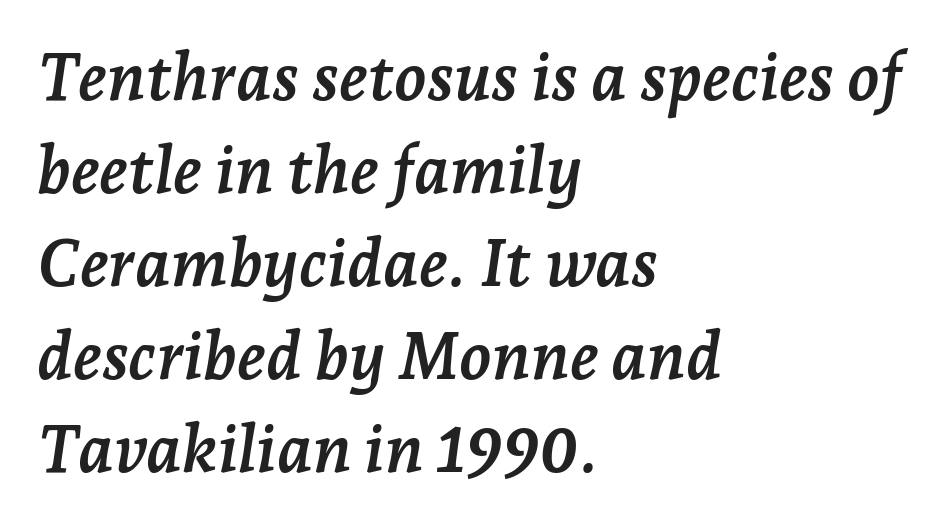
Q: Is the text bold? A: Yes.
Q: Is the text italic (slanted)? A: Yes, it leans right by about 7 degrees.
Q: Is the typeface a serif or a sans-serif typeface? A: Serif.
Q: Is the text underlined? A: No.
Q: How is the paragraph aligned? A: Left-aligned.
Q: Is the spacing between letters normal or unusually wide? A: Normal.
Q: Is the spacing between lines tight, normal or loose? A: Normal.
Q: Width (condensed, normal, or wide)? A: Normal.
Q: Stroke contrast? A: Low.
Q: x-height? A: Medium.
Q: Monospaced? A: No.
